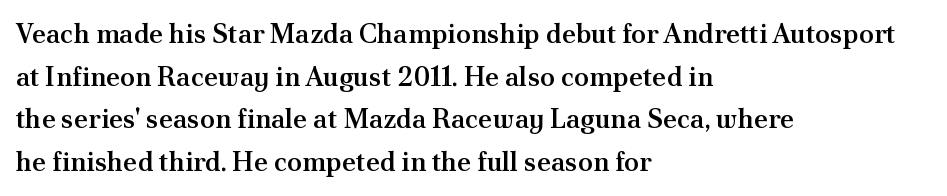
The image shows 27 px text type, upright; set left-aligned, normal line spacing (1.58x), normal letter spacing, not underlined.
